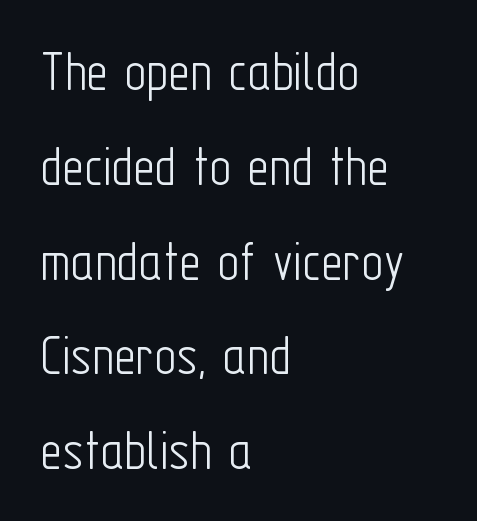
Q: Is the text bold? A: No.
Q: Is the text italic (slanted)? A: No, it is upright.
Q: Is the typeface a serif or a sans-serif typeface? A: Sans-serif.
Q: Is the text underlined? A: No.
Q: How is the paragraph aligned? A: Left-aligned.
Q: Is the spacing between letters normal or unusually wide? A: Normal.
Q: Is the spacing between lines tight, normal or loose? A: Normal.
Q: Width (condensed, normal, or wide)? A: Condensed.
Q: Stroke contrast? A: Low.
Q: x-height? A: Medium.
Q: Monospaced? A: No.
